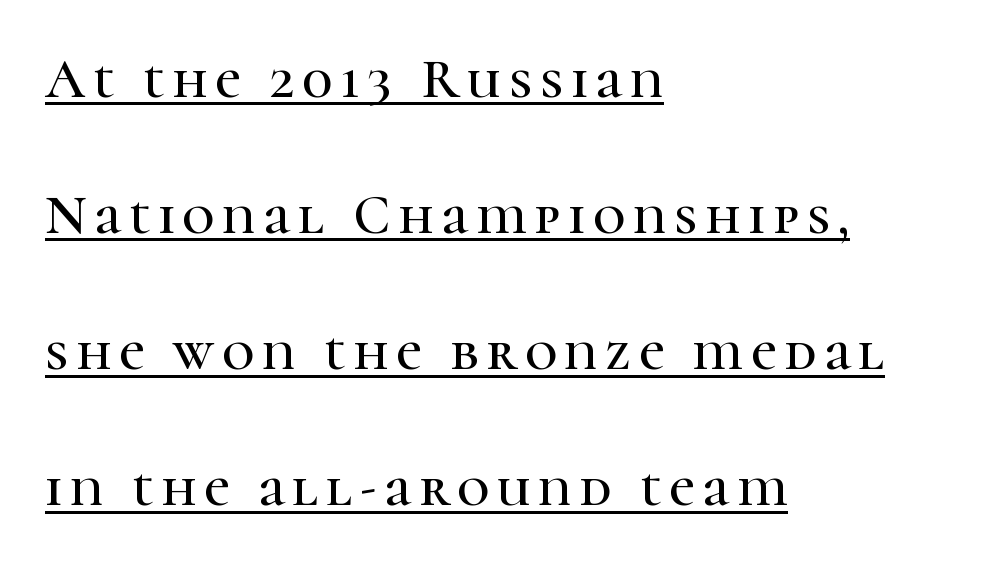
The image shows 56 px serif type, upright; set left-aligned, loose line spacing (2.43x), underlined; high stroke contrast and a medium x-height.
